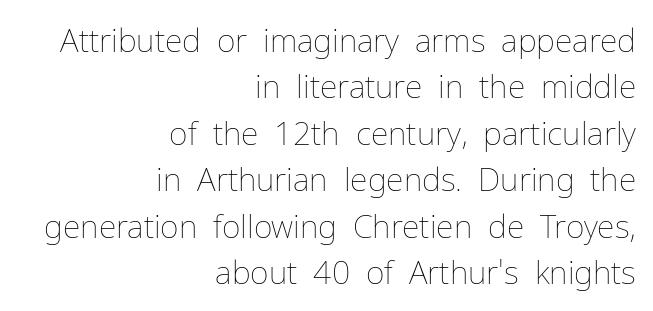
Q: Is the text bold? A: No.
Q: Is the text italic (slanted)? A: No, it is upright.
Q: Is the text underlined? A: No.
Q: How is the paragraph aligned? A: Right-aligned.
Q: Is the spacing between letters normal or unusually wide? A: Normal.
Q: Is the spacing between lines tight, normal or loose? A: Normal.
Q: Width (condensed, normal, or wide)? A: Normal.
Q: Stroke contrast? A: Low.
Q: x-height? A: Medium.
Q: Monospaced? A: No.
